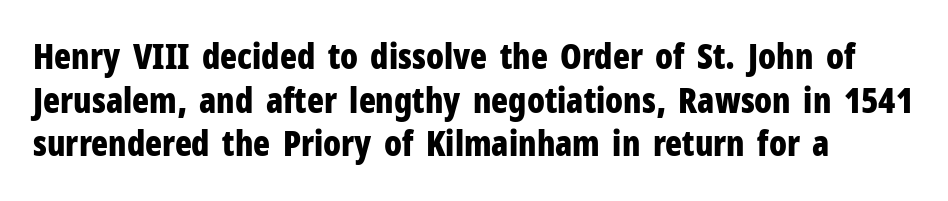
The image shows 35 px bold, condensed sans-serif type, upright; set normal line spacing (1.25x), normal letter spacing, not underlined; low stroke contrast and a medium x-height.
